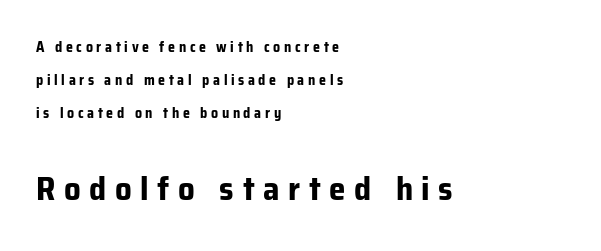
{"serif": "no", "italic": "no", "bold": "yes", "weight": "bold", "width": "normal", "stroke_contrast": "low", "x_height": "medium", "monospaced": "no", "underline": "no", "align": "left", "line_spacing": "loose", "line_spacing_ratio": 2.37, "letter_spacing": "wide", "letter_spacing_em": 0.26, "larger_block": "second", "size_ratio": 2.36, "glyph_px": 33}
